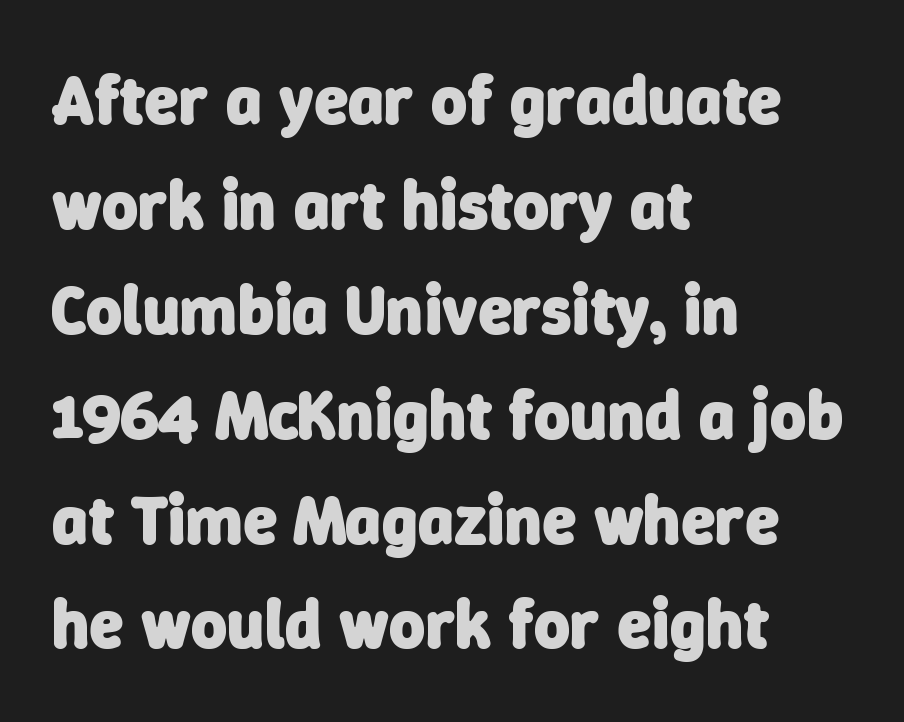
{"serif": "no", "bold": "yes", "weight": "heavy", "width": "normal", "stroke_contrast": "low", "x_height": "medium", "monospaced": "no", "underline": "no", "align": "left", "line_spacing": "normal", "line_spacing_ratio": 1.52, "letter_spacing": "normal", "letter_spacing_em": 0.0, "glyph_px": 69}
